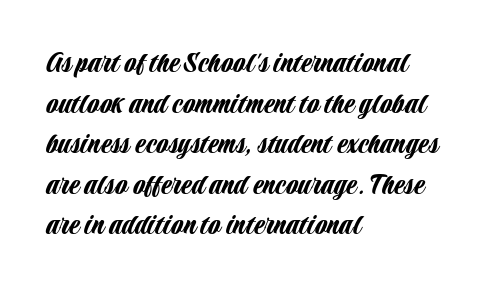
The image shows 31 px condensed sans-serif type; set left-aligned, normal line spacing (1.31x), normal letter spacing, not underlined; low stroke contrast and a large x-height.
